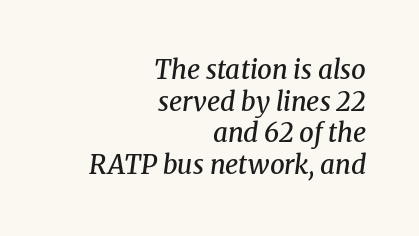
The image shows 26 px text type, italic (leaning right); set right-aligned, line spacing 1.22x, normal letter spacing, not underlined.
